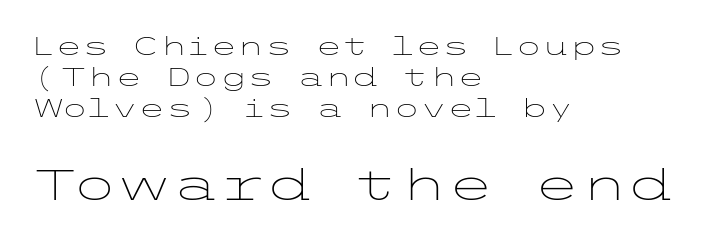
Q: Is the text bold? A: No.
Q: Is the text italic (slanted)? A: No, it is upright.
Q: Is the typeface a serif or a sans-serif typeface? A: Sans-serif.
Q: Is the text underlined? A: No.
Q: How is the paragraph aligned? A: Left-aligned.
Q: Is the spacing between letters normal or unusually wide? A: Normal.
Q: Is the spacing between lines tight, normal or loose? A: Normal.
Q: Which block of text is set in a larger size, the first (top) or the second (bottom)? A: The second (bottom) one.
Q: Width (condensed, normal, or wide)? A: Wide.
Q: Stroke contrast? A: Low.
Q: x-height? A: Medium.
